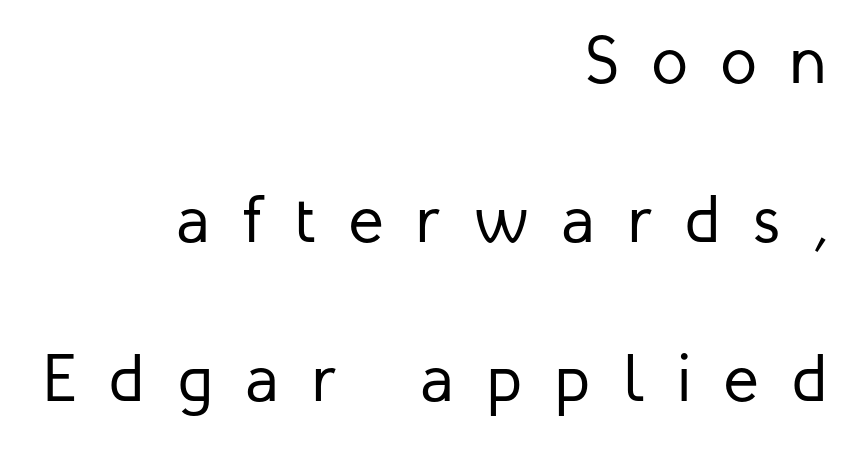
Horizontal alignment here is rightward, an uncommon choice for prose. You could not count columns in this text — the font is proportionally spaced. The rendering uses a large line-height, opening up the rows. You can tell from the bare stems that sans-serif type was used. Every stem runs plumb, perpendicular to the baseline. Only glyphs here, with clear space below each row.
